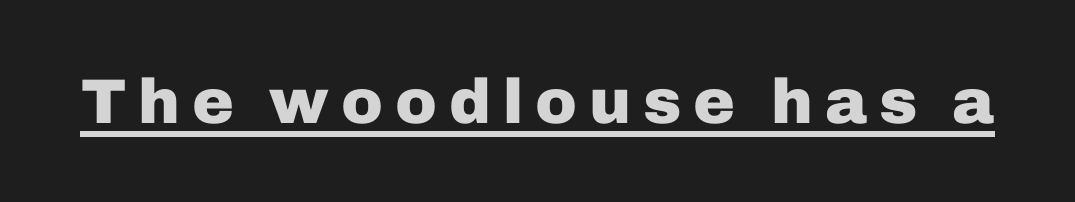
The image shows 63 px heavy sans-serif type, upright; set underlined; low stroke contrast and a medium x-height.
